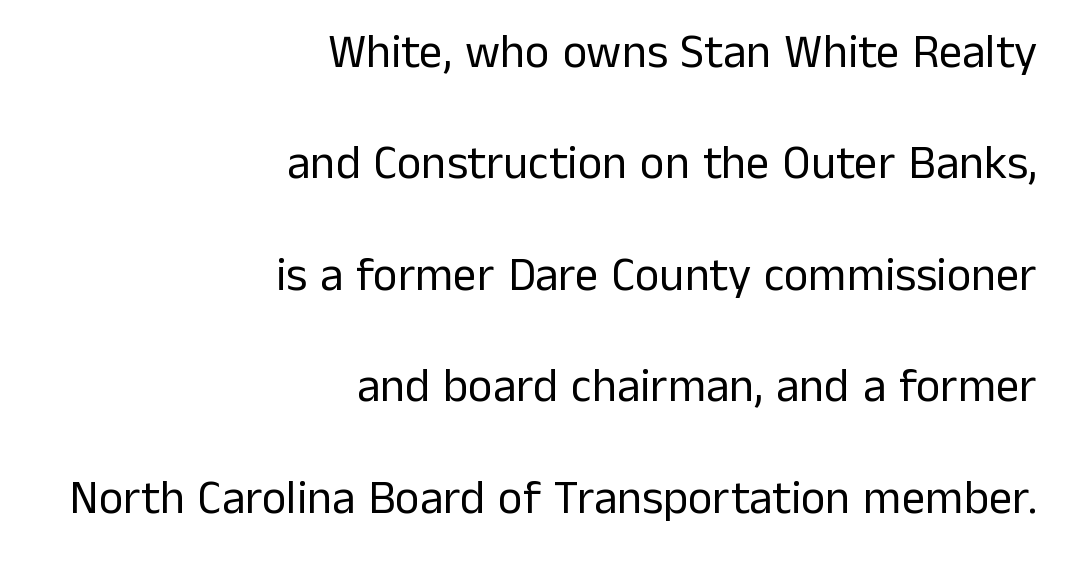
Q: Is the text bold? A: No.
Q: Is the text italic (slanted)? A: No, it is upright.
Q: Is the typeface a serif or a sans-serif typeface? A: Sans-serif.
Q: Is the text underlined? A: No.
Q: How is the paragraph aligned? A: Right-aligned.
Q: Is the spacing between letters normal or unusually wide? A: Normal.
Q: Is the spacing between lines tight, normal or loose? A: Loose.
Q: Width (condensed, normal, or wide)? A: Normal.
Q: Stroke contrast? A: Low.
Q: x-height? A: Medium.
Q: Monospaced? A: No.
